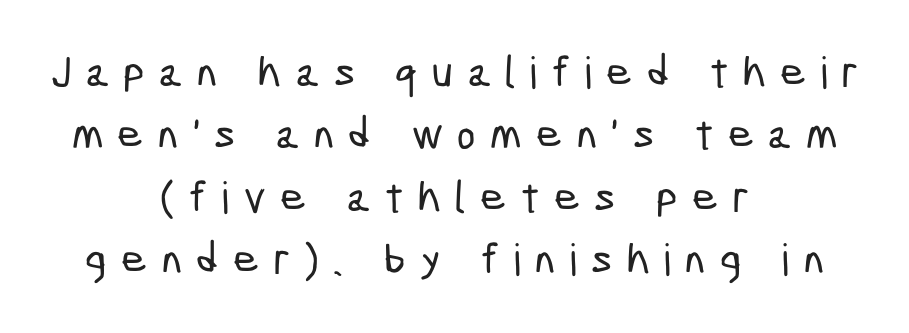
The image shows 44 px condensed sans-serif type; set centered, normal line spacing (1.42x), unusually wide letter spacing (+0.33 em), not underlined; low stroke contrast and a medium x-height.
